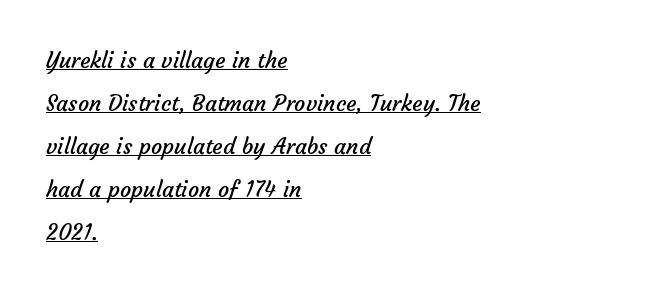
The image shows 22 px text type; set left-aligned, loose line spacing (1.95x), normal letter spacing, underlined.
